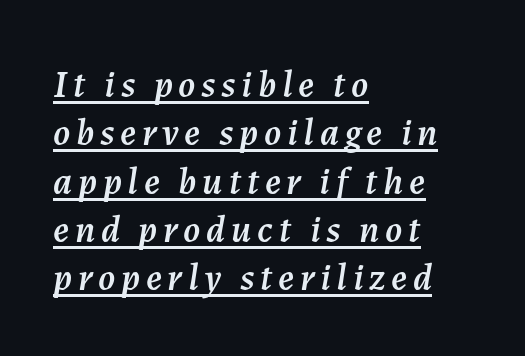
{"italic": "yes", "lean": "right", "slant_degrees": 7, "width": "normal", "stroke_contrast": "medium", "x_height": "medium", "monospaced": "no", "underline": "yes", "align": "left", "line_spacing": "normal", "line_spacing_ratio": 1.27, "glyph_px": 38}
